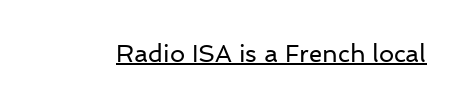
Underlined type. When letters stand straight like this, we call the style roman or upright. The line texture is even and compact thanks to regular tracking. The strokes carry an ordinary text weight at most.
